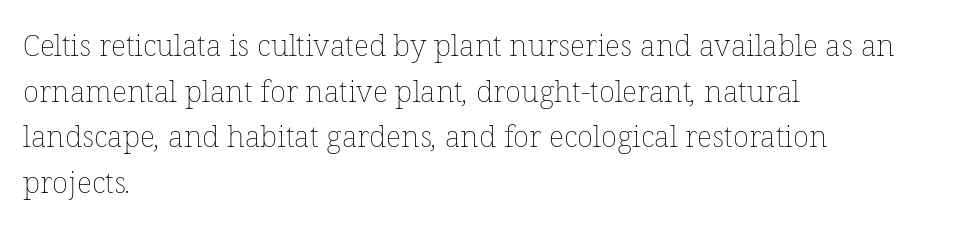
Q: Is the text bold? A: No.
Q: Is the text underlined? A: No.
Q: How is the paragraph aligned? A: Left-aligned.
Q: Is the spacing between letters normal or unusually wide? A: Normal.
Q: Is the spacing between lines tight, normal or loose? A: Normal.
Q: Width (condensed, normal, or wide)? A: Normal.
Q: Stroke contrast? A: Low.
Q: x-height? A: Medium.
Q: Monospaced? A: No.
